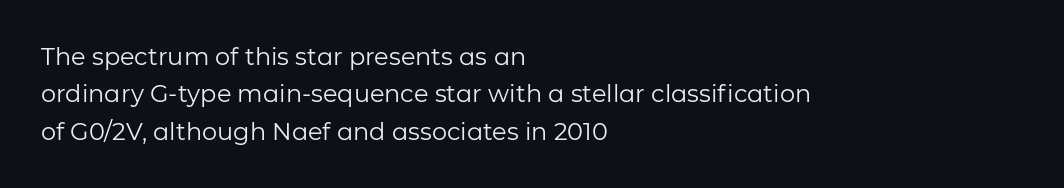
Evenly set lines give the paragraph a standard silhouette. Here the glyphs are tracked normally, forming tight word shapes. Rule under the text: the space is simply empty. Italic? Not at all — the glyphs are vertical. These glyphs show unthickened strokes, regular width or finer.
